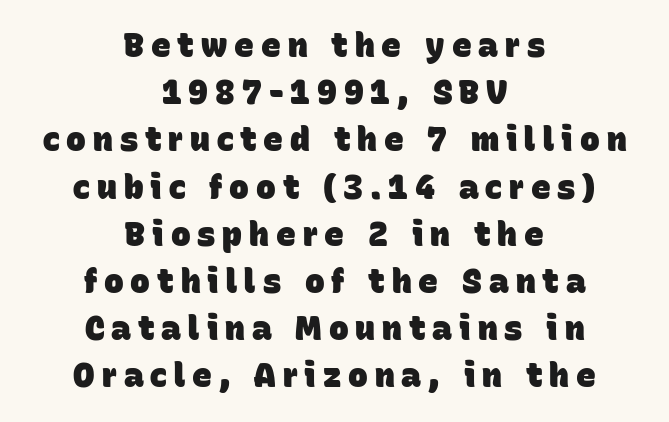
Q: Is the text bold? A: Yes.
Q: Is the typeface a serif or a sans-serif typeface? A: Sans-serif.
Q: Is the text underlined? A: No.
Q: How is the paragraph aligned? A: Centered.
Q: Is the spacing between letters normal or unusually wide? A: Unusually wide.
Q: Is the spacing between lines tight, normal or loose? A: Normal.
Q: Width (condensed, normal, or wide)? A: Normal.
Q: Stroke contrast? A: Low.
Q: x-height? A: Large.
Q: Monospaced? A: No.
